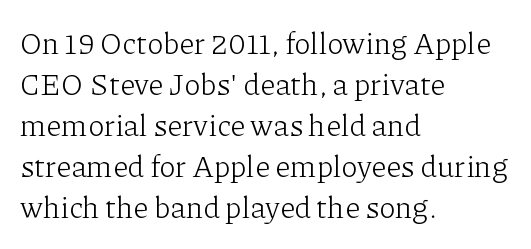
{"serif": "yes", "italic": "no", "bold": "no", "weight": "light", "width": "normal", "stroke_contrast": "low", "x_height": "medium", "monospaced": "no", "underline": "no", "align": "left", "line_spacing": "normal", "line_spacing_ratio": 1.37, "letter_spacing": "normal", "letter_spacing_em": 0.0, "glyph_px": 30}
